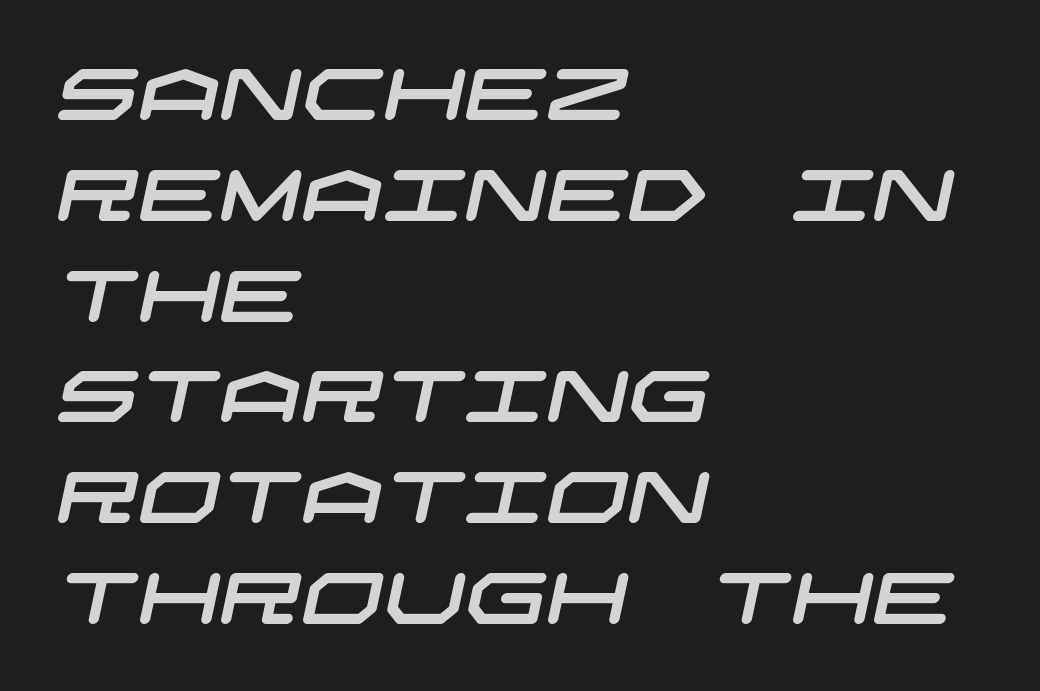
The image shows 72 px wide sans-serif type; set left-aligned, normal line spacing (1.4x), normal letter spacing, not underlined; low stroke contrast and a large x-height.
